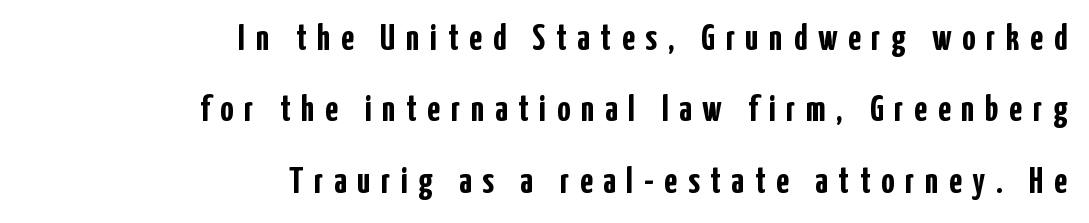
The image shows 37 px semibold, condensed sans-serif type, upright; set right-aligned, loose line spacing (1.93x), unusually wide letter spacing (+0.29 em), not underlined; low stroke contrast and a medium x-height.
